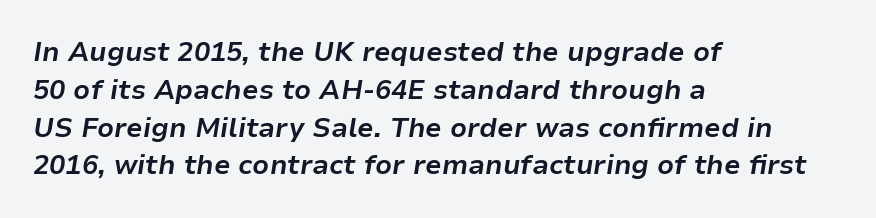
Short and long lines alike share a common starting point at left. Reading down the column, the eye jumps a familiar distance to each next line. Slanted lettering throughout. Letter spacing: default.
